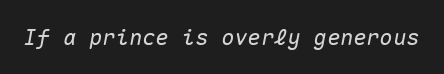
Compared with ordinary roman type, these characters are visibly tilted. Honestly, there is no underline to notice here at all. Caption: standard tracking, unaltered.
